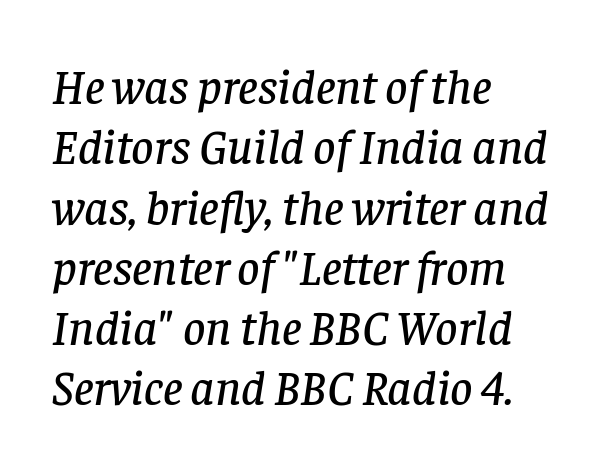
The image shows 49 px serif type, italic (leaning right); set left-aligned, line spacing 1.23x, normal letter spacing, not underlined; low stroke contrast and a large x-height.
